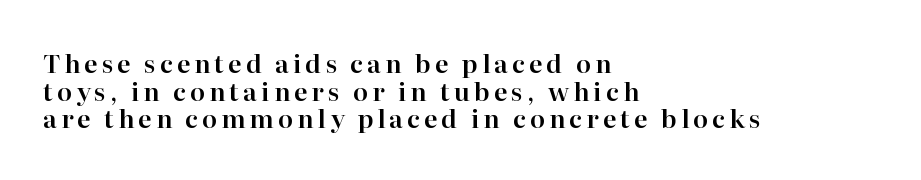
{"italic": "no", "underline": "no", "align": "left", "line_spacing": "tight", "line_spacing_ratio": 1.11, "glyph_px": 25}
